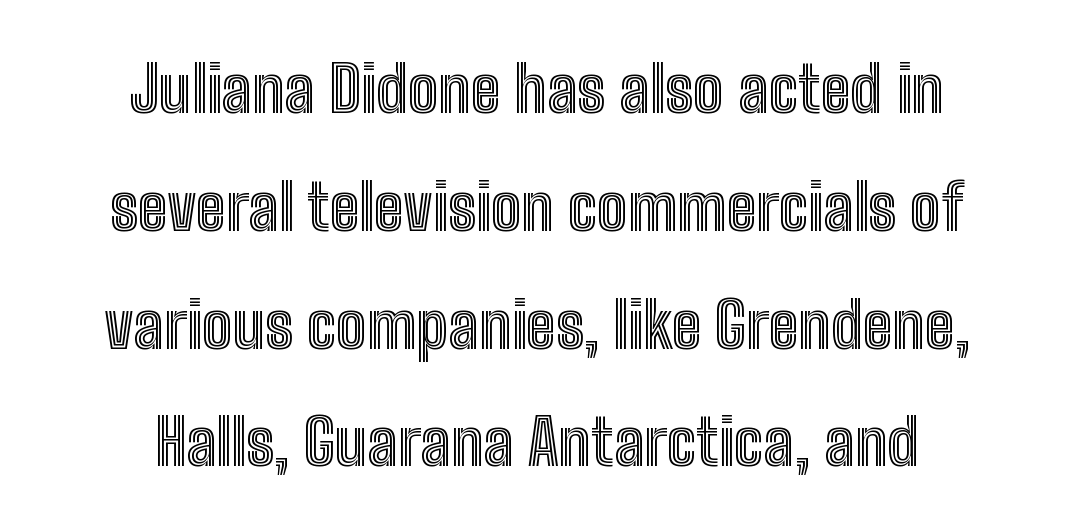
{"italic": "no", "width": "condensed", "x_height": "medium", "monospaced": "no", "underline": "no", "align": "center", "line_spacing_ratio": 1.84, "letter_spacing": "normal", "letter_spacing_em": 0.0, "glyph_px": 64}
